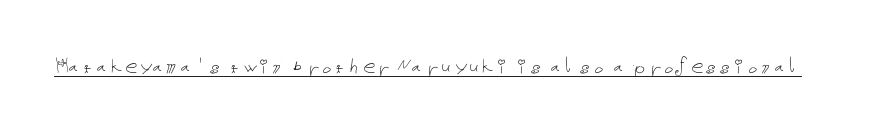
The letterforms sit at book weight or below. Posture: upright roman. Here the glyphs are tracked normally, forming tight word shapes. The words here are underlined.
